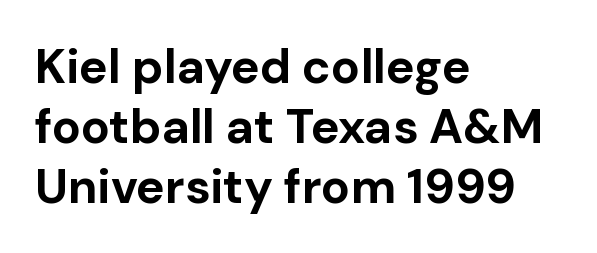
The rendering anchors every line to the left-hand side. This sample uses a sans-serif face. The strip under each line holds only bare page. Do the characters align in a grid? No, the font is proportional.
